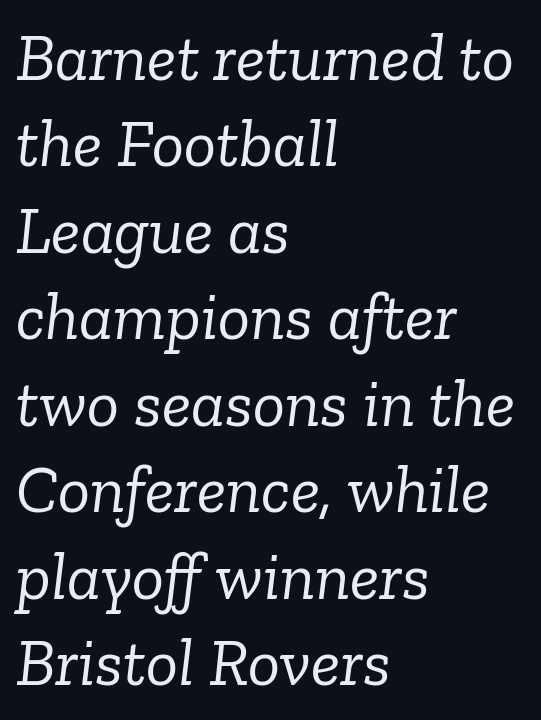
The image shows 67 px light serif type, italic (leaning right); set left-aligned, normal line spacing (1.29x), normal letter spacing, not underlined; low stroke contrast and a medium x-height.
